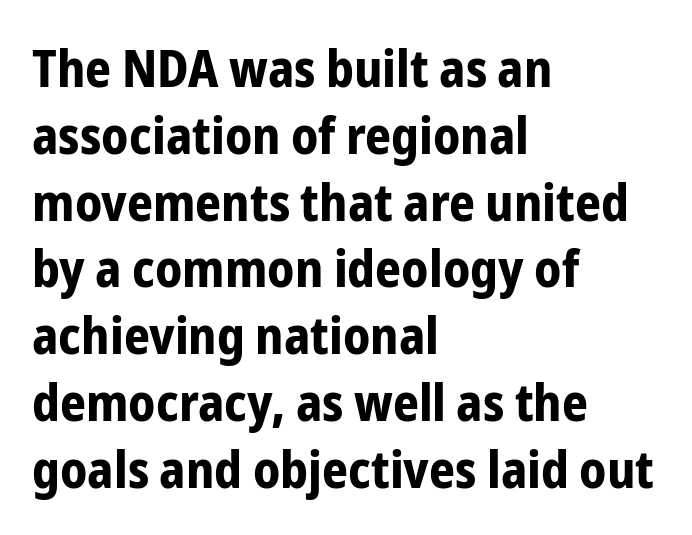
The image shows 51 px bold, condensed sans-serif type, upright; set left-aligned, normal line spacing (1.31x), normal letter spacing, not underlined; low stroke contrast and a medium x-height.
